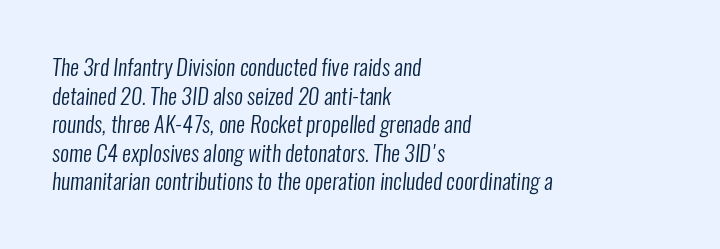
Q: Is the text bold? A: No.
Q: Is the text underlined? A: No.
Q: How is the paragraph aligned? A: Left-aligned.
Q: Is the spacing between letters normal or unusually wide? A: Normal.
Q: Is the spacing between lines tight, normal or loose? A: Normal.
